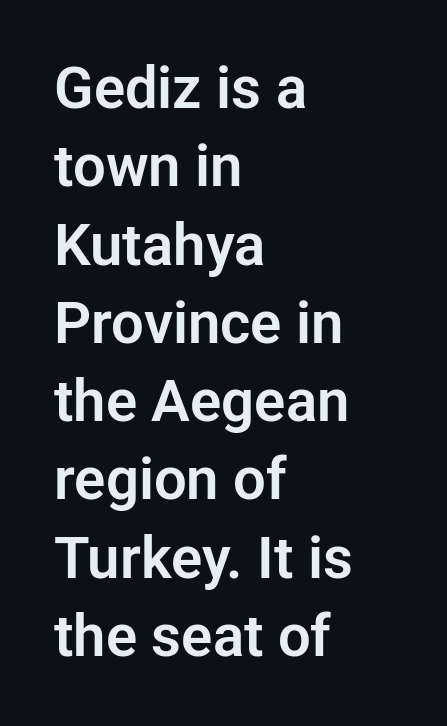
Q: Is the text italic (slanted)? A: No, it is upright.
Q: Is the typeface a serif or a sans-serif typeface? A: Sans-serif.
Q: Is the text underlined? A: No.
Q: How is the paragraph aligned? A: Left-aligned.
Q: Is the spacing between letters normal or unusually wide? A: Normal.
Q: Is the spacing between lines tight, normal or loose? A: Normal.
Q: Width (condensed, normal, or wide)? A: Normal.
Q: Stroke contrast? A: Low.
Q: x-height? A: Medium.
Q: Monospaced? A: No.
